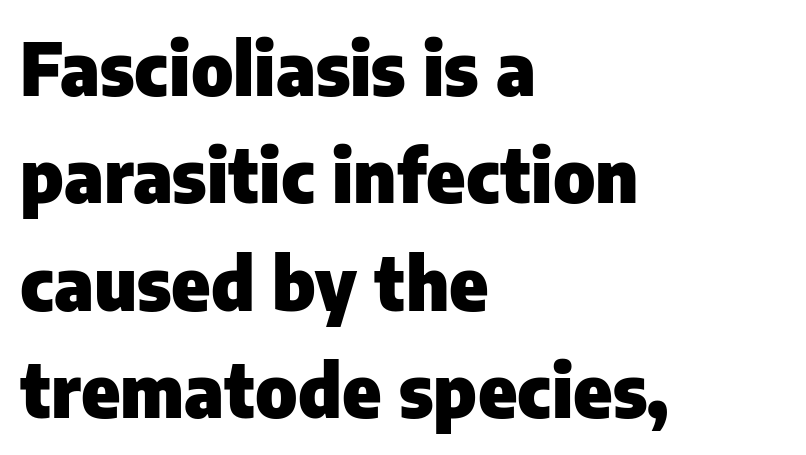
Between one letter and the next there's only the usual sliver of space. Do the characters align in a grid? No, the font is proportional. A roman cut, with each character standing at attention. The text was rendered using a sans face with plain stroke endings. The designer left line spacing at the default.
